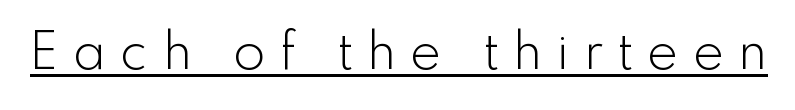
Underlining? Definitely there. When letters stand straight like this, we call the style roman or upright. Stems and bowls with no extra thickness — not bold. The rendering shows plain stroke endings on the letterforms — a sans-serif design. The tracking reads as deliberately expanded to a designer's eye.
